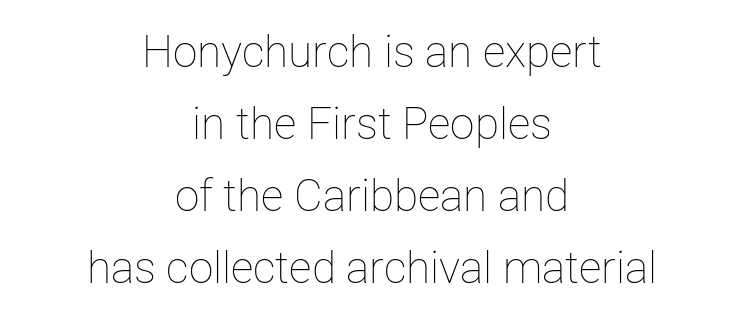
Q: Is the text bold? A: No.
Q: Is the text italic (slanted)? A: No, it is upright.
Q: Is the text underlined? A: No.
Q: How is the paragraph aligned? A: Centered.
Q: Is the spacing between letters normal or unusually wide? A: Normal.
Q: Is the spacing between lines tight, normal or loose? A: Normal.
Q: Width (condensed, normal, or wide)? A: Normal.
Q: Stroke contrast? A: Low.
Q: x-height? A: Medium.
Q: Monospaced? A: No.
